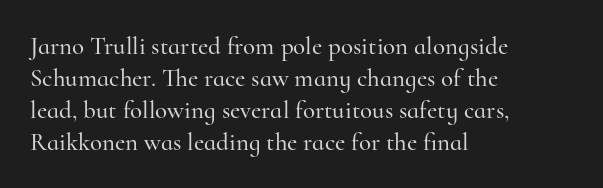
{"italic": "no", "underline": "no", "align": "left", "line_spacing": "normal", "line_spacing_ratio": 1.28, "letter_spacing": "normal", "letter_spacing_em": 0.0, "glyph_px": 25}
